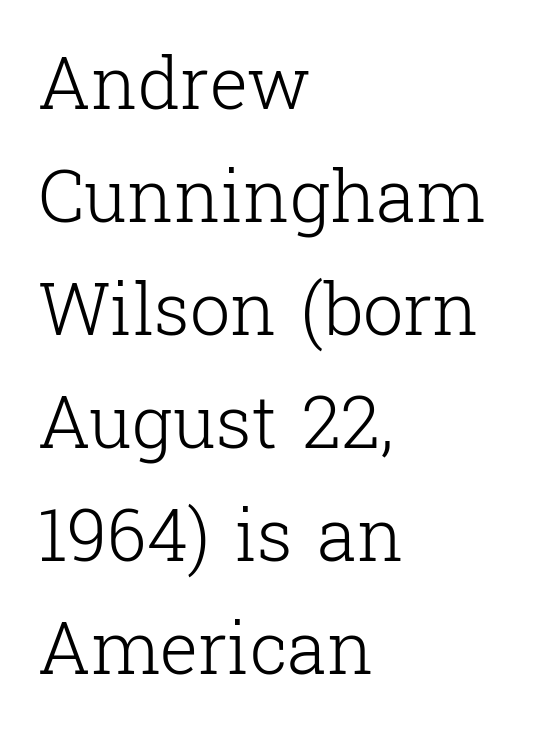
Q: Is the text bold? A: No.
Q: Is the text italic (slanted)? A: No, it is upright.
Q: Is the typeface a serif or a sans-serif typeface? A: Serif.
Q: Is the text underlined? A: No.
Q: How is the paragraph aligned? A: Left-aligned.
Q: Is the spacing between letters normal or unusually wide? A: Normal.
Q: Is the spacing between lines tight, normal or loose? A: Normal.
Q: Width (condensed, normal, or wide)? A: Normal.
Q: Stroke contrast? A: Low.
Q: x-height? A: Medium.
Q: Monospaced? A: No.
